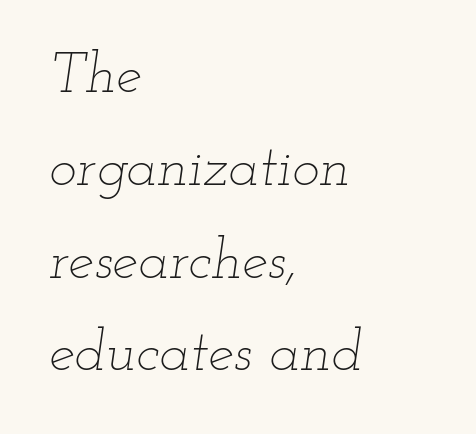
Q: Is the text bold? A: No.
Q: Is the text italic (slanted)? A: Yes, it leans right by about 12 degrees.
Q: Is the text underlined? A: No.
Q: How is the paragraph aligned? A: Left-aligned.
Q: Is the spacing between letters normal or unusually wide? A: Normal.
Q: Is the spacing between lines tight, normal or loose? A: Normal.
Q: Width (condensed, normal, or wide)? A: Wide.
Q: Stroke contrast? A: Low.
Q: x-height? A: Small.
Q: Monospaced? A: No.
